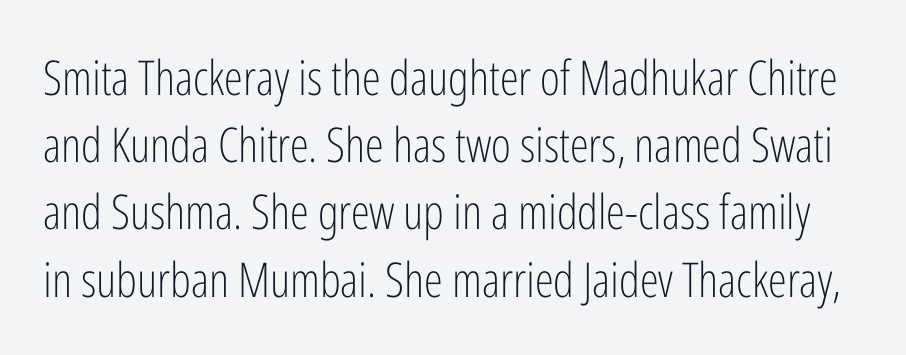
This sample has the flowing, uneven cadence of proportional lettering. Nothing heavy about these letters — not bold at all. The space beneath each line is pristine and unruled. This is roman type, the default non-slanted kind. Default kerning and tracking; the words read as compact shapes. Note: no serifs on the glyphs.
